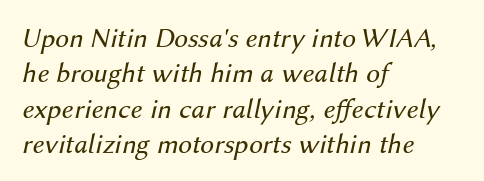
The image shows 28 px regular-weight type, italic (leaning right); set left-aligned, normal line spacing (1.26x), normal letter spacing, not underlined; medium stroke contrast and a medium x-height.
